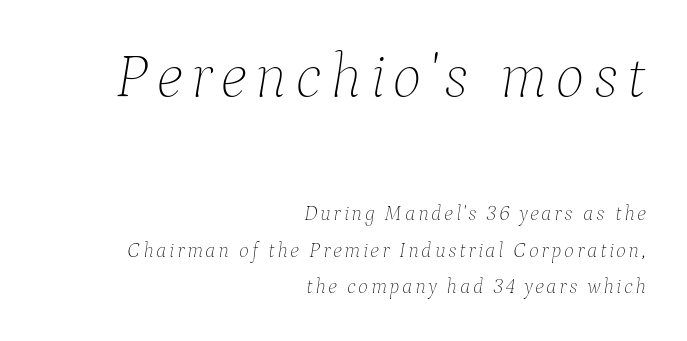
Compare the two chunks: the upper has the greater cap height. The specimen reads as italic at a glance. The glyphs are unaccompanied by any horizontal stroke below them. The face used here is proportionally spaced, like ordinary book or web type.
